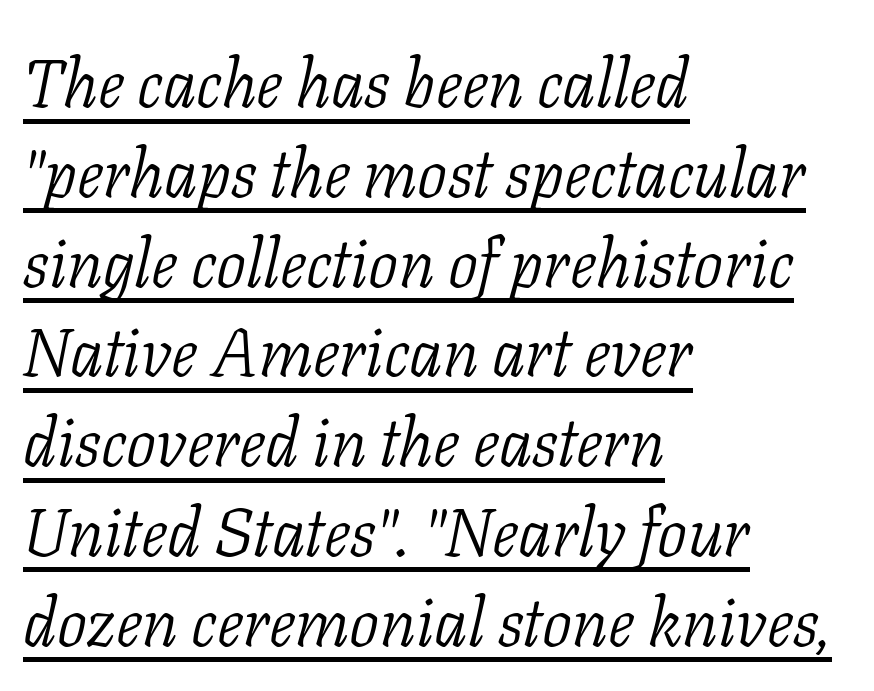
The image shows 67 px light serif type, italic (leaning right); set left-aligned, normal line spacing (1.34x), normal letter spacing, underlined; low stroke contrast and a medium x-height.
